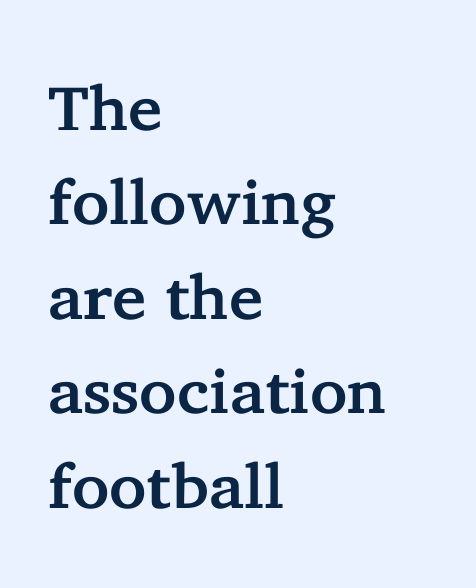
{"serif": "yes", "italic": "no", "width": "normal", "stroke_contrast": "low", "x_height": "medium", "monospaced": "no", "underline": "no", "align": "left", "line_spacing": "normal", "line_spacing_ratio": 1.5, "letter_spacing": "normal", "letter_spacing_em": 0.0, "glyph_px": 63}
